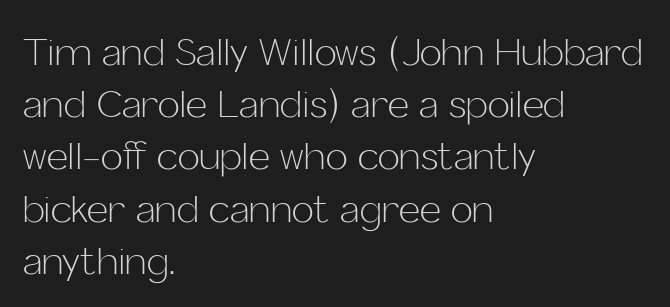
The image shows 37 px light sans-serif type, upright; set left-aligned, normal line spacing (1.41x), normal letter spacing, not underlined; low stroke contrast and a medium x-height.
